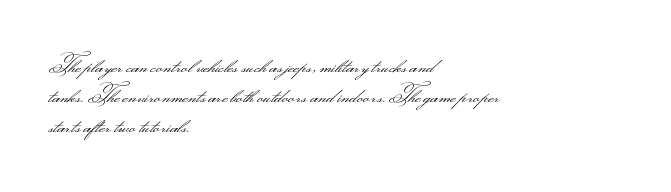
Quick note: interline space is typical. Nothing unusual about the tracking: characters are spaced as the font intends. Unmarked baselines from the first word to the last.
